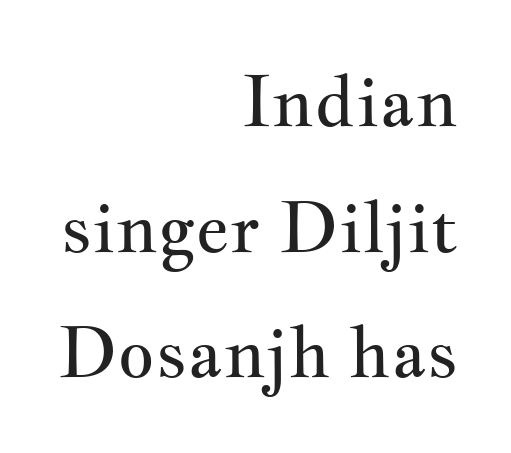
The image shows 71 px regular-weight, wide serif type, upright; set right-aligned, line spacing 1.77x, normal letter spacing, not underlined; medium stroke contrast and a small x-height.
